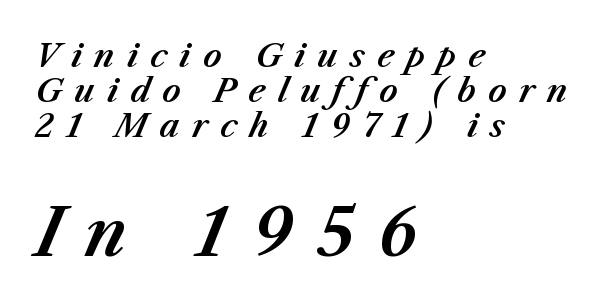
Q: Is the text italic (slanted)? A: Yes, it leans right by about 23 degrees.
Q: Is the text underlined? A: No.
Q: How is the paragraph aligned? A: Left-aligned.
Q: Is the spacing between letters normal or unusually wide? A: Unusually wide.
Q: Is the spacing between lines tight, normal or loose? A: Tight.
Q: Which block of text is set in a larger size, the first (top) or the second (bottom)? A: The second (bottom) one.
Q: Width (condensed, normal, or wide)? A: Normal.
Q: Stroke contrast? A: Medium.
Q: x-height? A: Medium.
Q: Monospaced? A: No.
